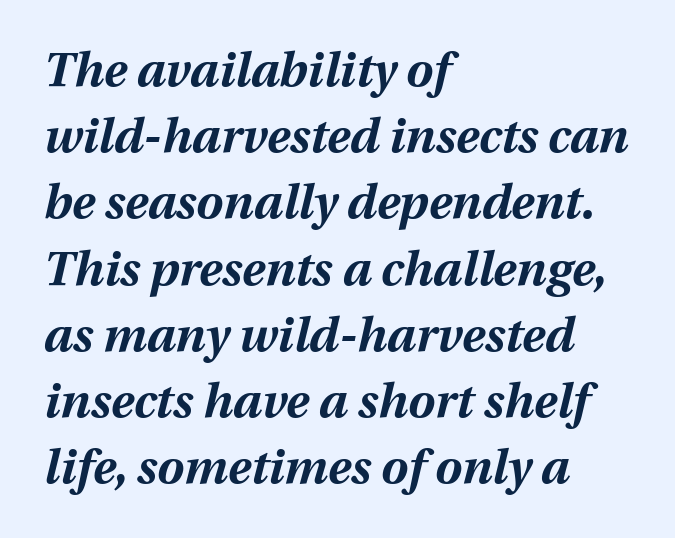
Character widths vary here, with narrow letters taking less room than wide ones. Bare-footed words on every line. Reading down the column, the eye jumps a familiar distance to each next line. What weight is shown? A full bold with thick strokes.
